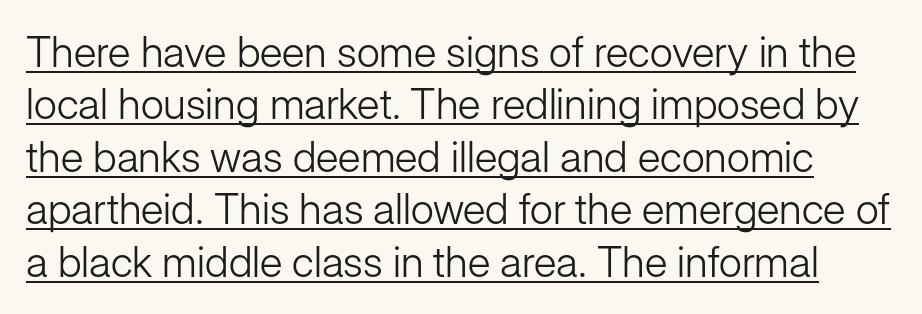
The image shows 42 px light sans-serif type, upright; set normal line spacing (1.25x), normal letter spacing, underlined; low stroke contrast and a medium x-height.
